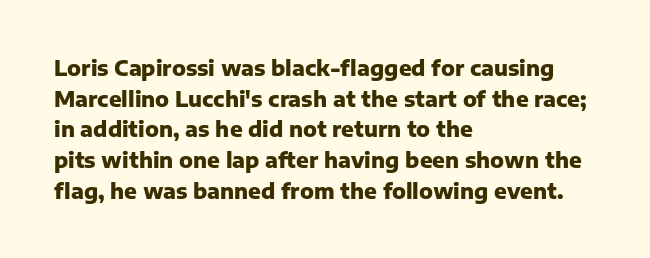
The image shows 21 px bold type, upright; set left-aligned, normal line spacing (1.46x), normal letter spacing, not underlined.
